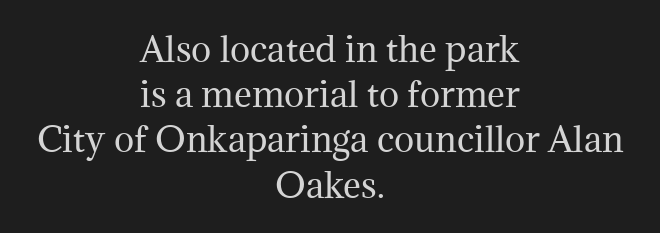
Tracking value appears to be zero — textbook default spacing. Descenders are the only things crossing below the line. This sample has the flowing, uneven cadence of proportional lettering. In CSS terms this would be text-align: center. The type family on display is of the serif kind.
